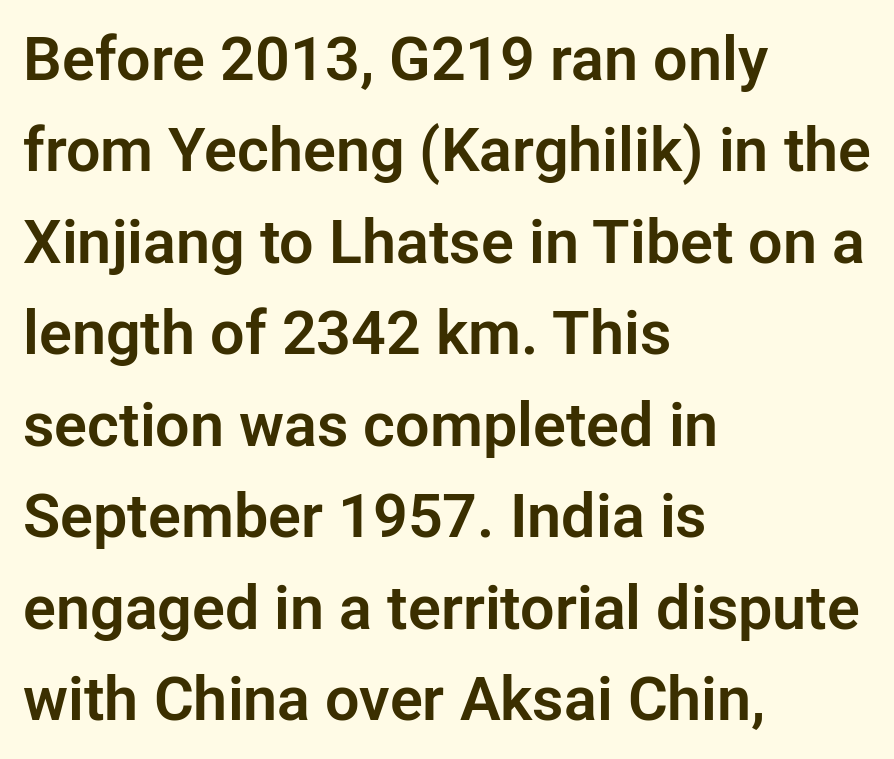
Q: Is the text italic (slanted)? A: No, it is upright.
Q: Is the typeface a serif or a sans-serif typeface? A: Sans-serif.
Q: Is the text underlined? A: No.
Q: How is the paragraph aligned? A: Left-aligned.
Q: Is the spacing between letters normal or unusually wide? A: Normal.
Q: Is the spacing between lines tight, normal or loose? A: Normal.
Q: Width (condensed, normal, or wide)? A: Normal.
Q: Stroke contrast? A: Low.
Q: x-height? A: Medium.
Q: Monospaced? A: No.
